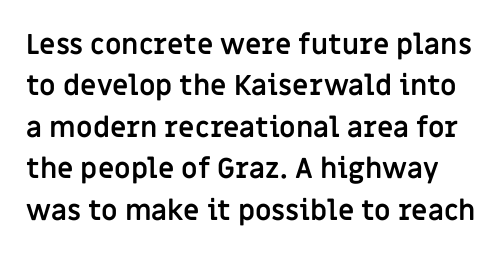
{"serif": "no", "italic": "no", "bold": "yes", "weight": "semibold", "width": "normal", "stroke_contrast": "low", "x_height": "large", "monospaced": "no", "underline": "no", "line_spacing": "normal", "line_spacing_ratio": 1.48, "letter_spacing": "normal", "letter_spacing_em": 0.0, "glyph_px": 28}
